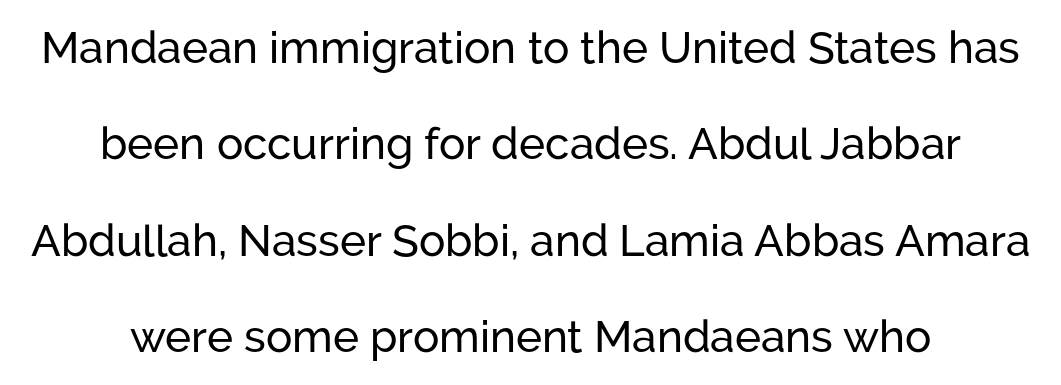
Q: Is the text italic (slanted)? A: No, it is upright.
Q: Is the typeface a serif or a sans-serif typeface? A: Sans-serif.
Q: Is the text underlined? A: No.
Q: How is the paragraph aligned? A: Centered.
Q: Is the spacing between letters normal or unusually wide? A: Normal.
Q: Is the spacing between lines tight, normal or loose? A: Loose.
Q: Width (condensed, normal, or wide)? A: Normal.
Q: Stroke contrast? A: Low.
Q: x-height? A: Medium.
Q: Monospaced? A: No.
